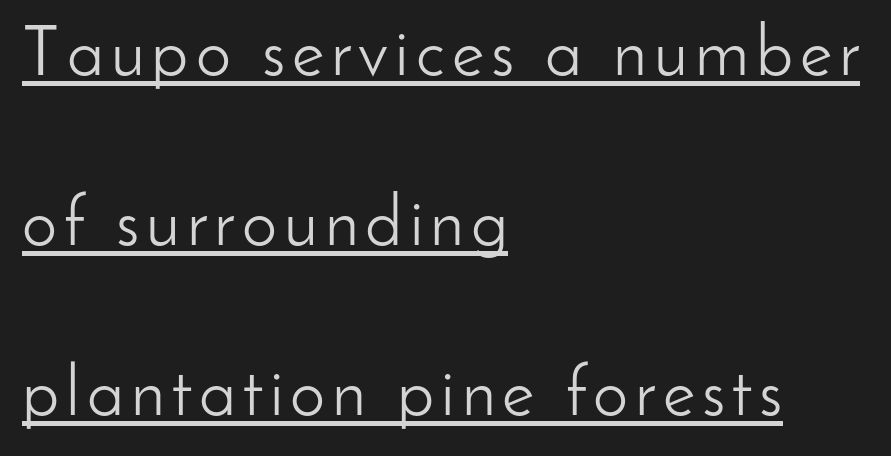
The image shows 70 px light sans-serif type, upright; set left-aligned, loose line spacing (2.43x), underlined; low stroke contrast and a small x-height.
